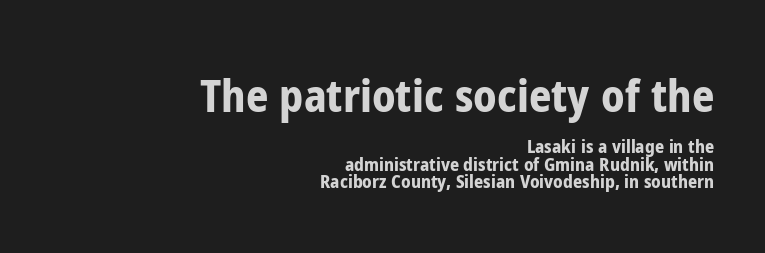
The image shows 44 px bold, condensed sans-serif type, upright; set right-aligned, tight line spacing (0.96x), normal letter spacing, not underlined; the first (top) block is 2.44x larger; low stroke contrast and a medium x-height.
